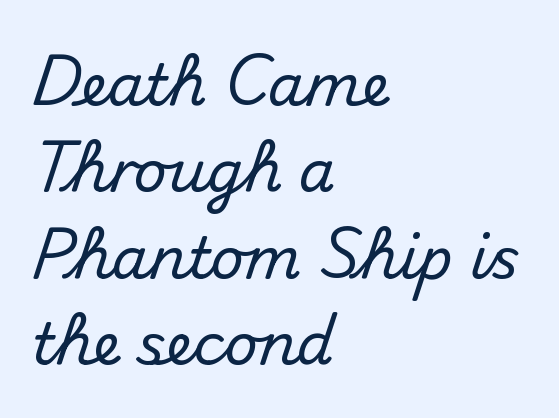
Q: Is the text italic (slanted)? A: Yes.
Q: Is the typeface a serif or a sans-serif typeface? A: Sans-serif.
Q: Is the text underlined? A: No.
Q: How is the paragraph aligned? A: Left-aligned.
Q: Is the spacing between letters normal or unusually wide? A: Normal.
Q: Is the spacing between lines tight, normal or loose? A: Normal.
Q: Width (condensed, normal, or wide)? A: Normal.
Q: Stroke contrast? A: Medium.
Q: x-height? A: Small.
Q: Monospaced? A: No.
